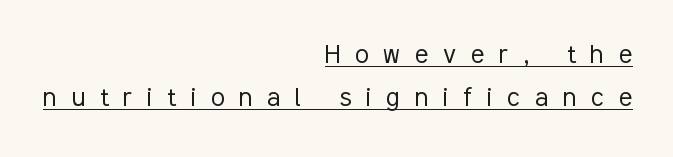
Is the type heavy? It reads as light-to-regular instead. Letter spacing: wide. Leftover space on each line is placed entirely before the opening word. Tall strokes in this sample are plumb rather than angled. Evenly set lines give the paragraph a standard silhouette. I'd call this a sans setting — the letters go barefoot.
